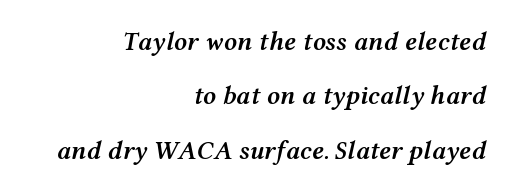
Summary of weight: moderately heavy, a semibold. The passage shown leans; its letterforms are oblique. Typeset ragged left — the right edge is the straight one. Between one letter and the next there's only the usual sliver of space. The rendering uses a large line-height, opening up the rows. Check under the words: just untouched page.
